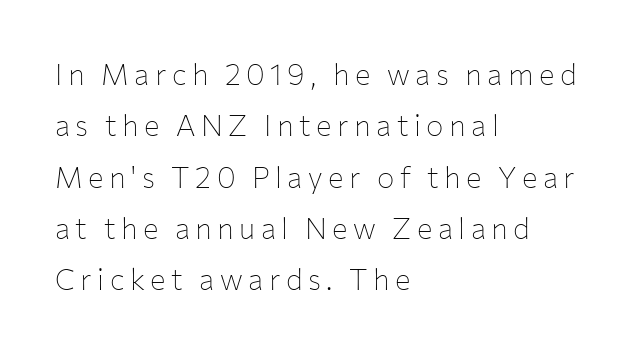
In terms of posture, this sample is upright. The passage shown is typed in a proportional face where columns would drift. Vertical stems look standard width or narrower in stroke. The paragraph shown leans on its left margin. Letters rest on an invisible, unmarked baseline.
